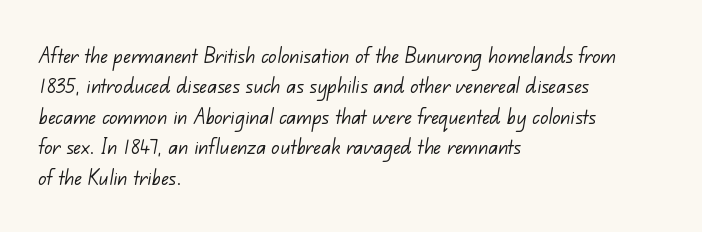
The letters look calm and open, with moderate or lighter stems. Does extra space separate the letters? No, they use regular spacing. Rule under the text: the space is simply empty. Left-aligned paragraph, ragged on the right.
